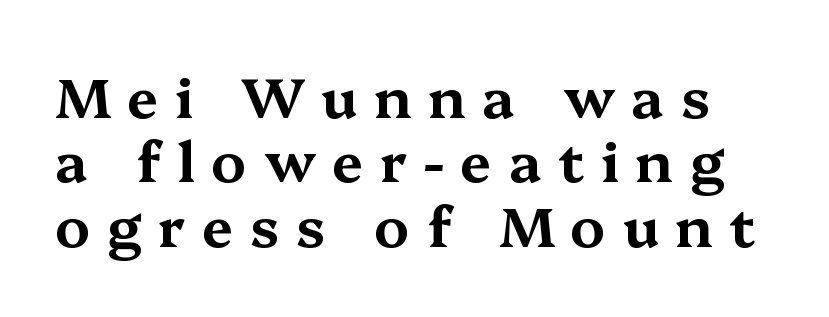
The image shows 56 px wide serif type, upright; set tight line spacing (1.15x), unusually wide letter spacing (+0.3 em), not underlined; medium stroke contrast and a medium x-height.
